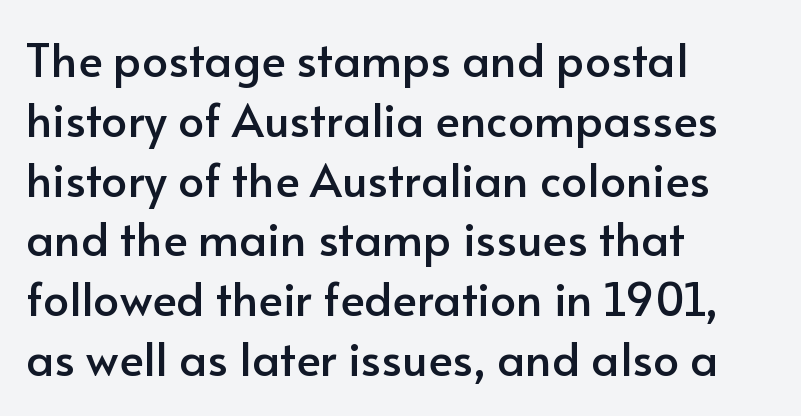
{"serif": "no", "italic": "no", "width": "normal", "stroke_contrast": "low", "x_height": "small", "monospaced": "no", "underline": "no", "align": "left", "line_spacing": "normal", "line_spacing_ratio": 1.3, "letter_spacing": "normal", "letter_spacing_em": 0.0, "glyph_px": 46}
